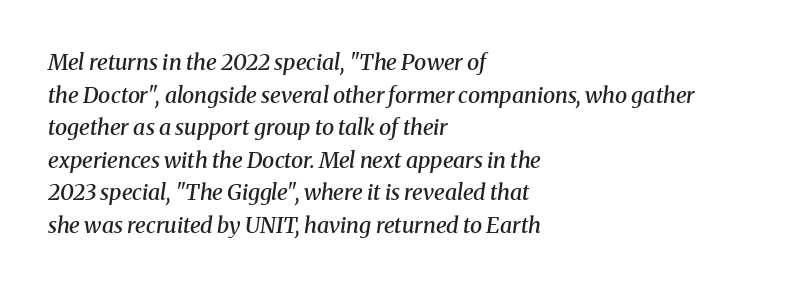
{"italic": "yes", "lean": "right", "slant_degrees": 8, "bold": "semi", "underline": "no", "align": "left", "line_spacing": "normal", "line_spacing_ratio": 1.48, "letter_spacing": "normal", "letter_spacing_em": 0.0, "glyph_px": 22}
